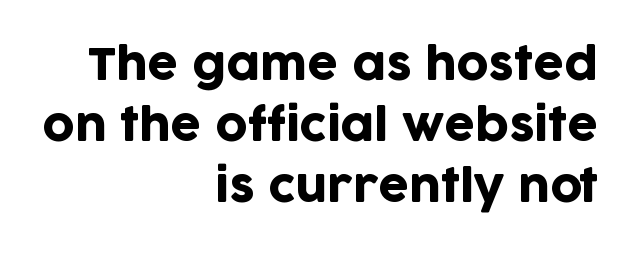
{"serif": "no", "italic": "no", "width": "normal", "stroke_contrast": "low", "x_height": "large", "monospaced": "no", "underline": "no", "align": "right", "line_spacing": "normal", "line_spacing_ratio": 1.39, "letter_spacing": "normal", "letter_spacing_em": 0.0, "glyph_px": 44}
